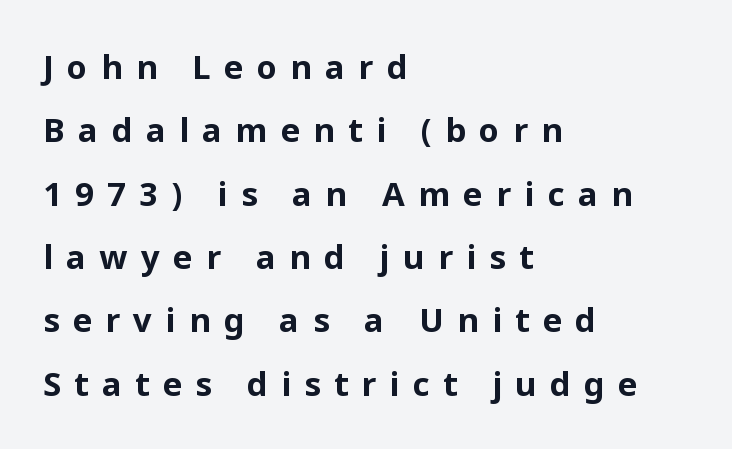
Q: Is the text bold? A: Yes.
Q: Is the text italic (slanted)? A: No, it is upright.
Q: Is the typeface a serif or a sans-serif typeface? A: Sans-serif.
Q: Is the text underlined? A: No.
Q: How is the paragraph aligned? A: Left-aligned.
Q: Is the spacing between letters normal or unusually wide? A: Unusually wide.
Q: Is the spacing between lines tight, normal or loose? A: Loose.
Q: Width (condensed, normal, or wide)? A: Normal.
Q: Stroke contrast? A: Low.
Q: x-height? A: Medium.
Q: Monospaced? A: No.
